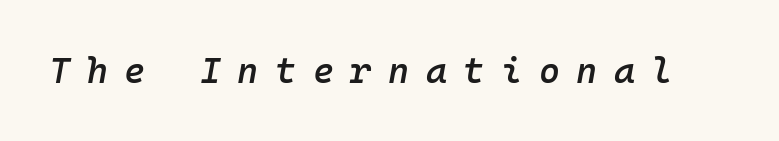
The image shows 36 px semibold type, italic (leaning right), monospaced; set unusually wide letter spacing (+0.46 em), not underlined; low stroke contrast and a medium x-height.
